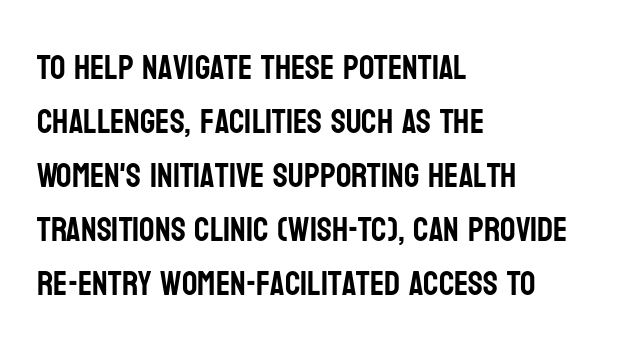
Tall strokes in this sample are plumb rather than angled. Rule under the text: the space is simply empty. Each letter keeps its own natural width here, so spacing adapts to shape. Observe the absence of serifs on each vertical stroke in this sample.
